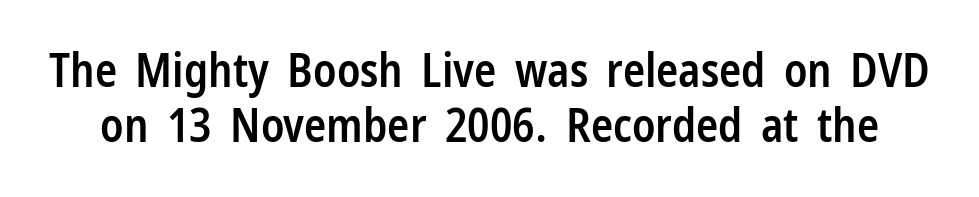
{"serif": "no", "italic": "no", "bold": "semi", "weight": "semibold", "width": "condensed", "stroke_contrast": "low", "x_height": "medium", "monospaced": "no", "underline": "no", "line_spacing_ratio": 1.2, "letter_spacing": "normal", "letter_spacing_em": 0.0, "glyph_px": 46}
